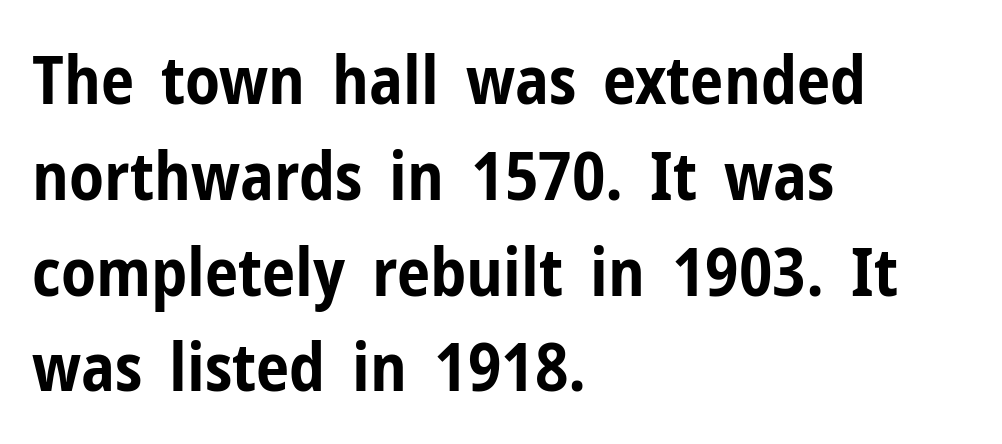
The image shows 67 px bold, condensed sans-serif type, upright; set left-aligned, normal line spacing (1.43x), normal letter spacing, not underlined; low stroke contrast and a medium x-height.
